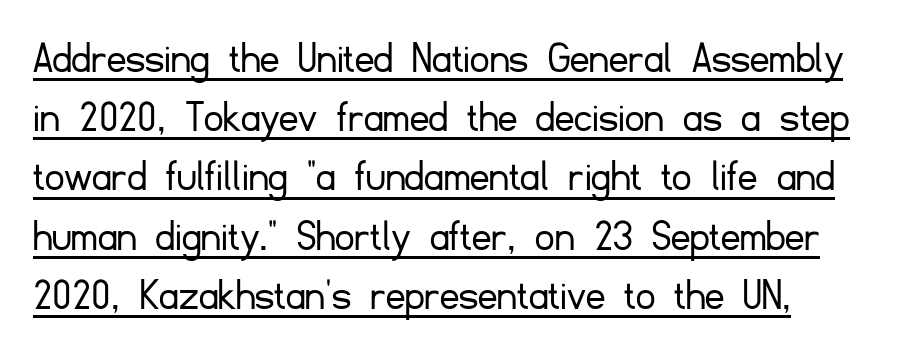
{"serif": "no", "italic": "no", "bold": "no", "weight": "light", "width": "normal", "stroke_contrast": "low", "x_height": "small", "monospaced": "no", "underline": "yes", "line_spacing": "normal", "line_spacing_ratio": 1.26, "letter_spacing": "normal", "letter_spacing_em": 0.0, "glyph_px": 47}
